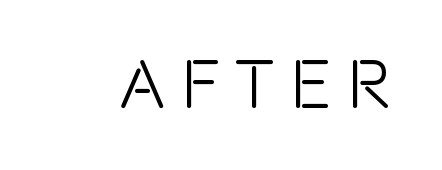
The image shows 69 px condensed sans-serif type, upright; set unusually wide letter spacing (+0.22 em), not underlined; a large x-height.
